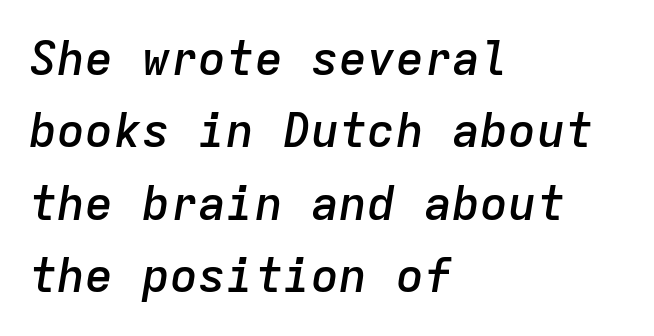
{"italic": "yes", "lean": "right", "slant_degrees": 9, "bold": "semi", "weight": "semibold", "width": "normal", "stroke_contrast": "low", "x_height": "medium", "monospaced": "yes", "underline": "no", "align": "left", "line_spacing": "normal", "line_spacing_ratio": 1.54, "letter_spacing": "normal", "letter_spacing_em": 0.0, "glyph_px": 47}
